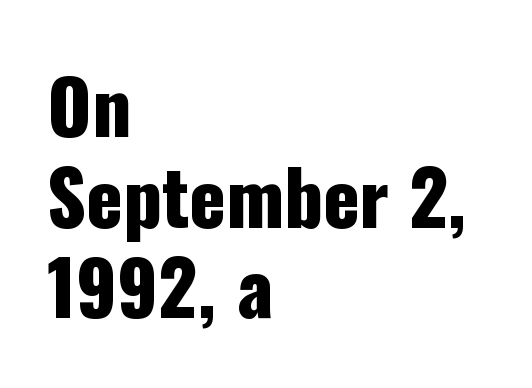
The image shows 75 px condensed sans-serif type, upright; set left-aligned, line spacing 1.21x, normal letter spacing, not underlined; low stroke contrast and a medium x-height.
